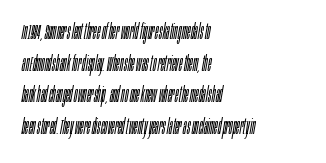
The image shows 21 px text type, italic (leaning right); set left-aligned, normal line spacing (1.51x), normal letter spacing, not underlined.
